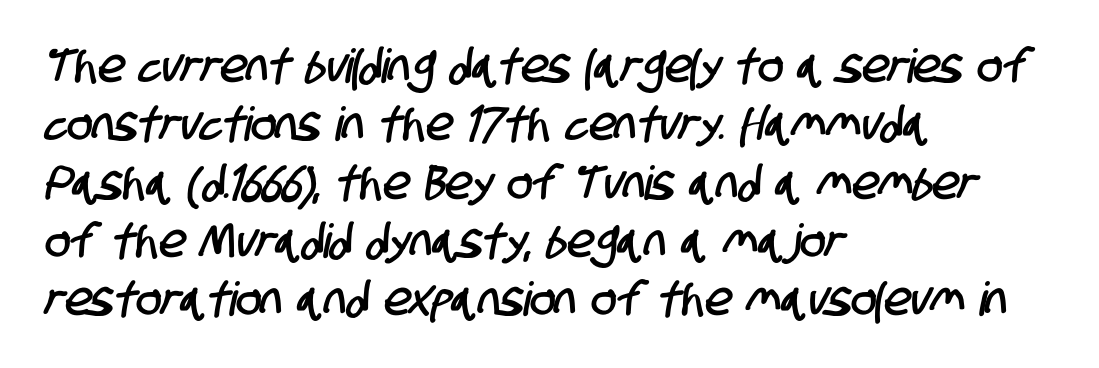
{"serif": "no", "width": "condensed", "stroke_contrast": "low", "x_height": "large", "monospaced": "no", "underline": "no", "align": "left", "line_spacing_ratio": 1.24, "letter_spacing": "normal", "letter_spacing_em": 0.0, "glyph_px": 47}
